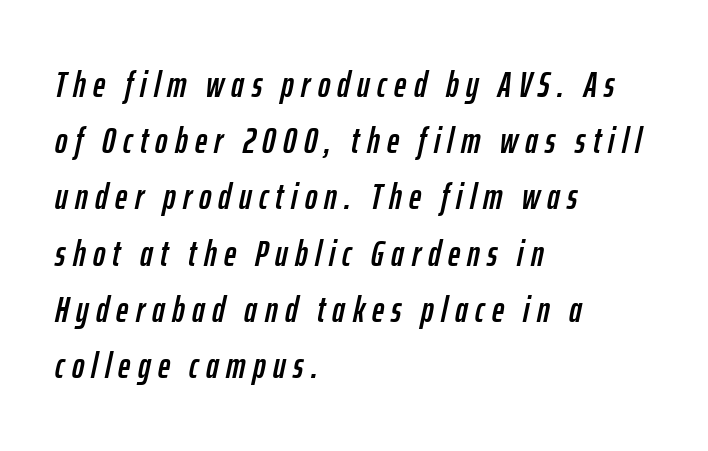
The image shows 37 px condensed type, italic (leaning right); set left-aligned, normal line spacing (1.52x), unusually wide letter spacing (+0.2 em), not underlined; low stroke contrast and a medium x-height.
